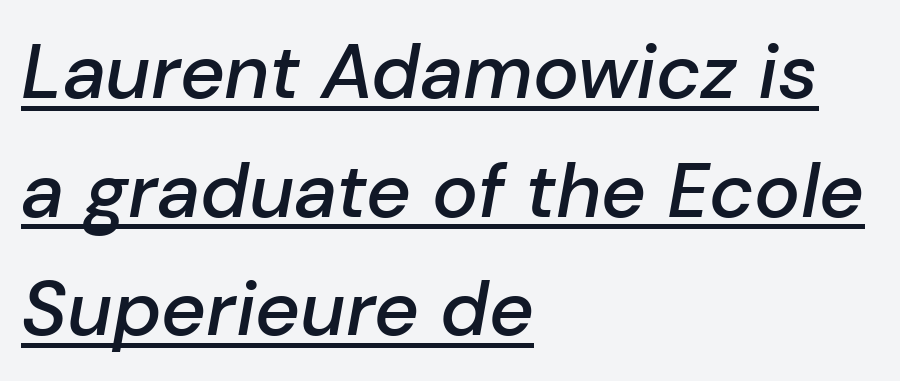
Q: Is the text bold? A: Semi-bold.
Q: Is the text italic (slanted)? A: Yes, it leans right by about 10 degrees.
Q: Is the text underlined? A: Yes.
Q: How is the paragraph aligned? A: Left-aligned.
Q: Is the spacing between letters normal or unusually wide? A: Normal.
Q: Is the spacing between lines tight, normal or loose? A: Normal.
Q: Width (condensed, normal, or wide)? A: Normal.
Q: Stroke contrast? A: Low.
Q: x-height? A: Medium.
Q: Monospaced? A: No.
